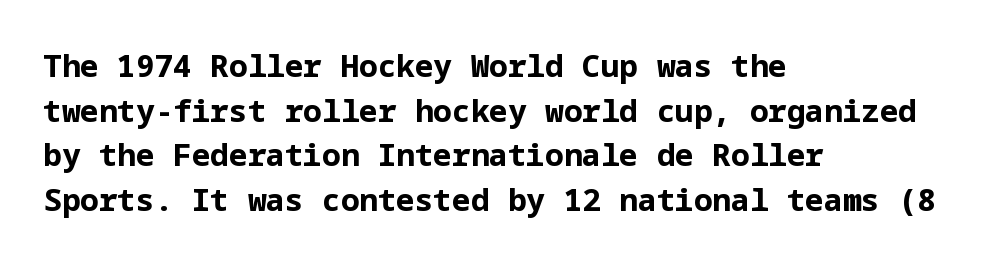
Q: Is the text bold? A: Yes.
Q: Is the text italic (slanted)? A: No, it is upright.
Q: Is the typeface a serif or a sans-serif typeface? A: Sans-serif.
Q: Is the text underlined? A: No.
Q: How is the paragraph aligned? A: Left-aligned.
Q: Is the spacing between letters normal or unusually wide? A: Normal.
Q: Is the spacing between lines tight, normal or loose? A: Normal.
Q: Width (condensed, normal, or wide)? A: Normal.
Q: Stroke contrast? A: Low.
Q: x-height? A: Medium.
